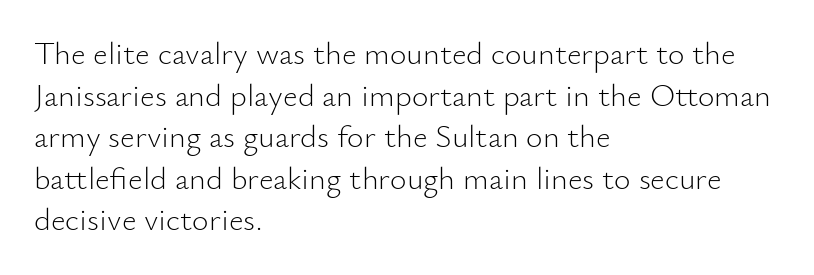
The line texture is even and compact thanks to regular tracking. Short and long lines alike share a common starting point at left. Tall strokes in this sample are plumb rather than angled. The face used here is a sans, in the tradition of grotesques and geometrics. Is this a fixed-width face? No — the glyphs have proportional, varying widths.
